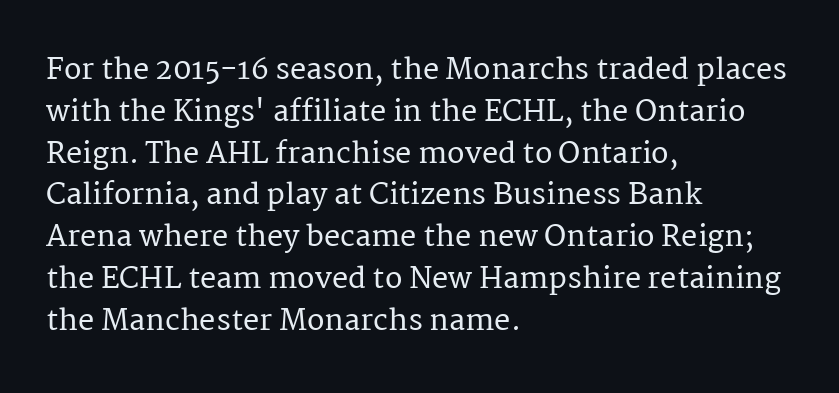
Leading: standard. The strip under each line holds only bare page. The type family on display is of the serif kind. Each line starts at the same left margin while the right side varies.
